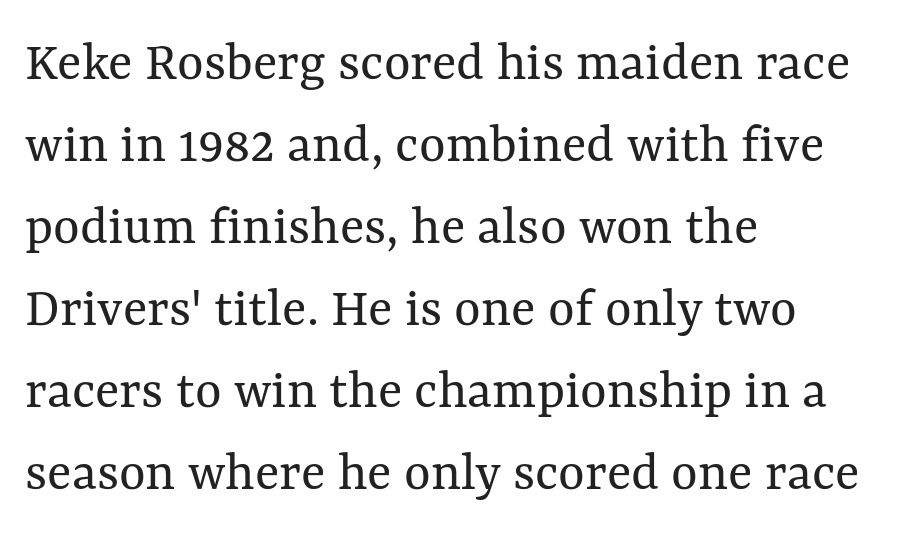
The image shows 57 px regular-weight type, upright; set left-aligned, normal line spacing (1.44x), normal letter spacing, not underlined; medium stroke contrast and a medium x-height.
